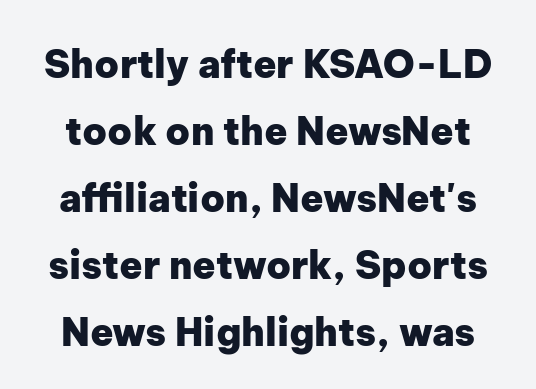
Q: Is the text bold? A: Yes.
Q: Is the text italic (slanted)? A: No, it is upright.
Q: Is the typeface a serif or a sans-serif typeface? A: Sans-serif.
Q: Is the text underlined? A: No.
Q: Is the spacing between letters normal or unusually wide? A: Normal.
Q: Width (condensed, normal, or wide)? A: Normal.
Q: Stroke contrast? A: Low.
Q: x-height? A: Medium.
Q: Monospaced? A: No.
